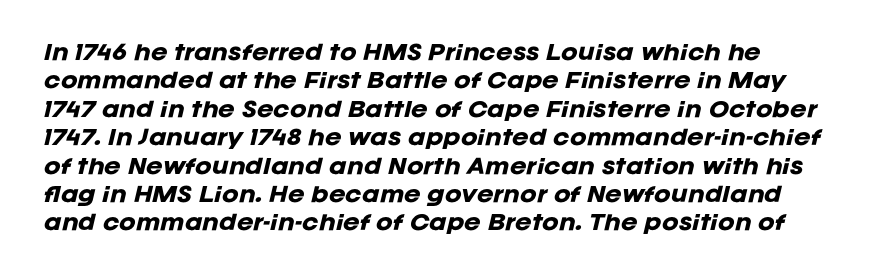
The image shows 20 px bold type, italic (leaning right); set normal line spacing (1.42x), normal letter spacing, not underlined.
